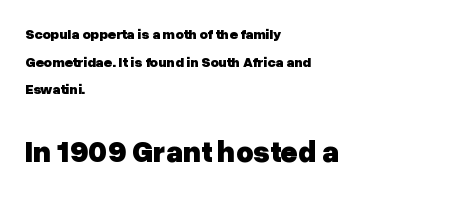
The image shows 30 px heavy sans-serif type, upright; set left-aligned, loose line spacing (1.98x), normal letter spacing, not underlined; the second (bottom) block is 2.14x larger; low stroke contrast and a medium x-height.
